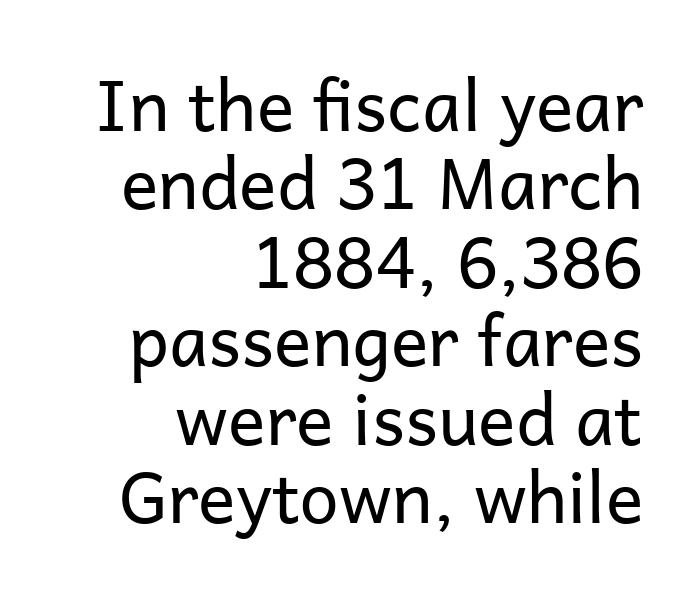
Q: Is the text bold? A: No.
Q: Is the text italic (slanted)? A: No, it is upright.
Q: Is the typeface a serif or a sans-serif typeface? A: Sans-serif.
Q: Is the text underlined? A: No.
Q: How is the paragraph aligned? A: Right-aligned.
Q: Is the spacing between letters normal or unusually wide? A: Normal.
Q: Is the spacing between lines tight, normal or loose? A: Tight.
Q: Width (condensed, normal, or wide)? A: Normal.
Q: Stroke contrast? A: Low.
Q: x-height? A: Medium.
Q: Monospaced? A: No.
